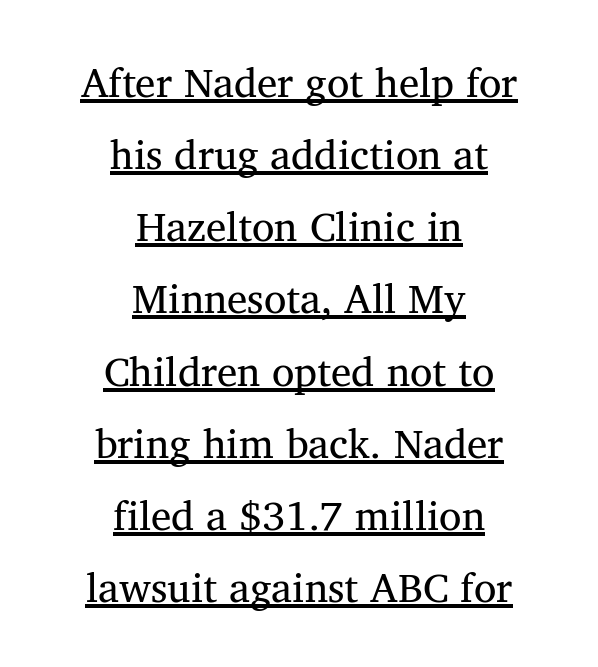
The type sits square on the baseline with zero lean. What stands out about the letter spacing? Nothing — it is the standard amount. Character widths vary here, with narrow letters taking less room than wide ones. Does the type have serifs? Yes, each stem ends in a small foot.
